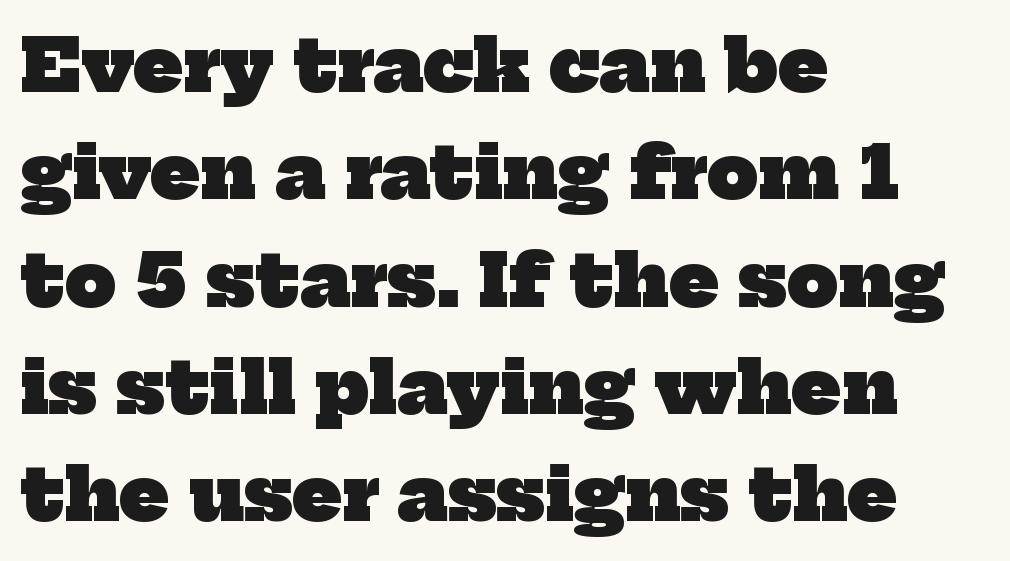
{"serif": "yes", "bold": "yes", "weight": "heavy", "width": "normal", "stroke_contrast": "low", "x_height": "medium", "monospaced": "no", "underline": "no", "align": "left", "line_spacing": "normal", "line_spacing_ratio": 1.49, "letter_spacing": "normal", "letter_spacing_em": 0.0, "glyph_px": 72}
